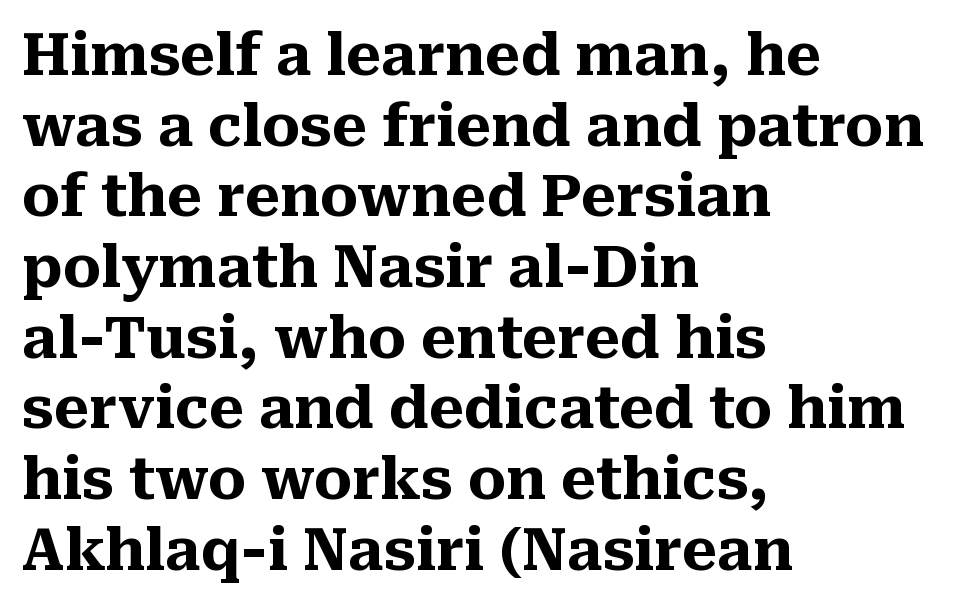
{"serif": "yes", "italic": "no", "bold": "yes", "weight": "heavy", "width": "normal", "stroke_contrast": "medium", "x_height": "medium", "monospaced": "no", "underline": "no", "align": "left", "line_spacing_ratio": 1.24, "letter_spacing": "normal", "letter_spacing_em": 0.0, "glyph_px": 57}
